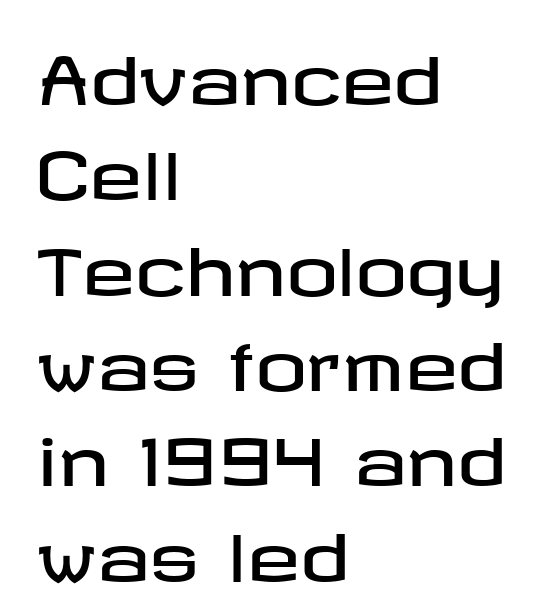
Q: Is the text italic (slanted)? A: No, it is upright.
Q: Is the typeface a serif or a sans-serif typeface? A: Sans-serif.
Q: Is the text underlined? A: No.
Q: How is the paragraph aligned? A: Left-aligned.
Q: Is the spacing between letters normal or unusually wide? A: Normal.
Q: Is the spacing between lines tight, normal or loose? A: Normal.
Q: Width (condensed, normal, or wide)? A: Wide.
Q: Stroke contrast? A: Low.
Q: x-height? A: Medium.
